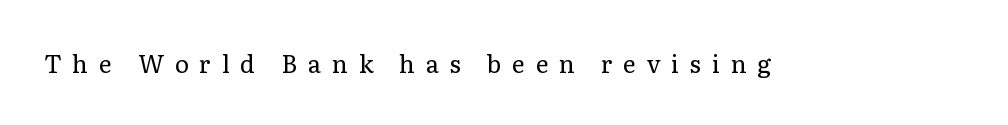
Q: Is the text bold? A: No.
Q: Is the text italic (slanted)? A: No, it is upright.
Q: Is the text underlined? A: No.
Q: Is the spacing between letters normal or unusually wide? A: Unusually wide.
